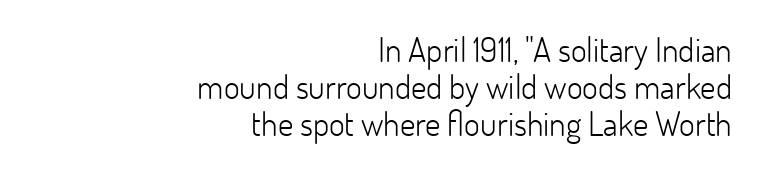
In terms of letterform style, serifs are entirely absent. The weight would be labelled regular, book, light, or lighter still. Descender tails drop into unmarked territory. The text block is weighted toward the right margin, trailing off unevenly leftward. These lines are rendered in a variable-pitch font.
